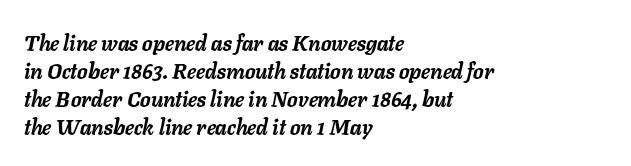
{"italic": "yes", "lean": "right", "slant_degrees": 11, "bold": "yes", "underline": "no", "align": "left", "line_spacing": "normal", "line_spacing_ratio": 1.33, "letter_spacing": "normal", "letter_spacing_em": 0.0, "glyph_px": 21}
